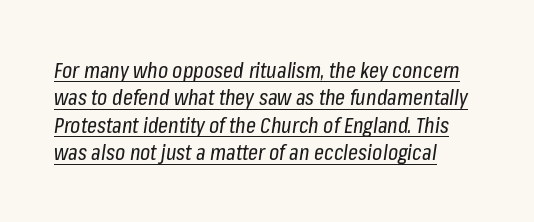
Q: Is the text bold? A: No.
Q: Is the text italic (slanted)? A: Yes, it leans right by about 8 degrees.
Q: Is the text underlined? A: Yes.
Q: How is the paragraph aligned? A: Left-aligned.
Q: Is the spacing between letters normal or unusually wide? A: Normal.
Q: Is the spacing between lines tight, normal or loose? A: Normal.
